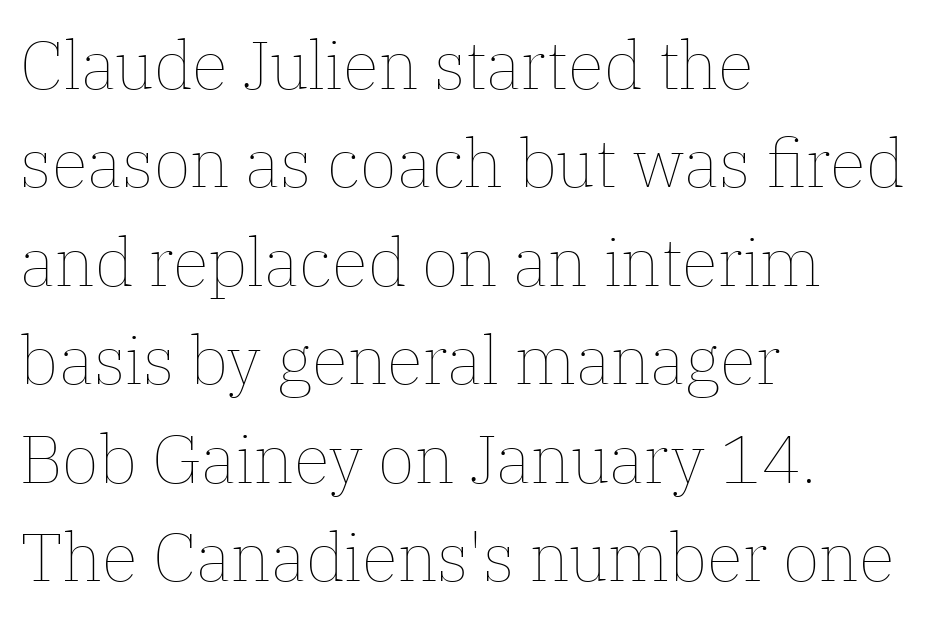
{"italic": "no", "bold": "no", "weight": "thin", "width": "normal", "stroke_contrast": "low", "x_height": "medium", "monospaced": "no", "underline": "no", "align": "left", "line_spacing": "normal", "line_spacing_ratio": 1.47, "letter_spacing": "normal", "letter_spacing_em": 0.0, "glyph_px": 67}
